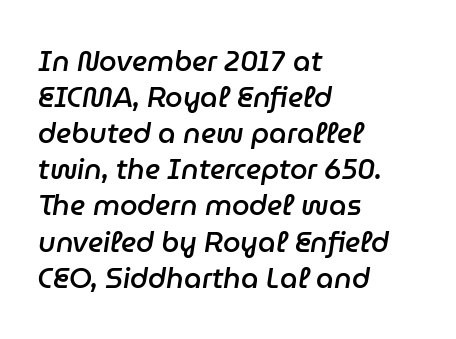
{"italic": "yes", "lean": "right", "slant_degrees": 9, "bold": "semi", "weight": "semibold", "width": "normal", "stroke_contrast": "low", "x_height": "medium", "monospaced": "no", "underline": "no", "align": "left", "line_spacing": "normal", "line_spacing_ratio": 1.29, "letter_spacing": "normal", "letter_spacing_em": 0.0, "glyph_px": 28}
